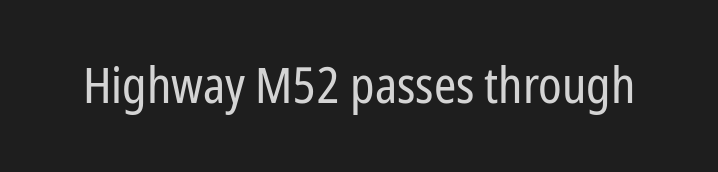
Tracking value appears to be zero — textbook default spacing. Typographically, this falls in the sans-serif category. The rendering uses natural spacing where letterforms have individual widths. The typography opts for an upright posture over an oblique one. The area under the type is left untouched. Each stroke keeps to a modest, everyday thickness or less.
